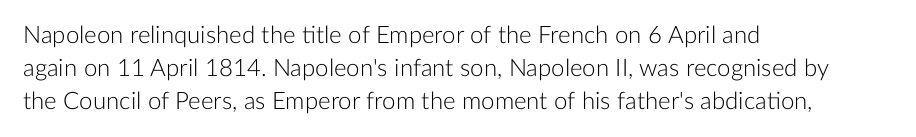
These lines stack with their left ends in a neat column. Letters rest on an invisible, unmarked baseline. The lines sit at an ordinary, default distance from one another. The type sits square on the baseline with zero lean. No letter is thick-stroked: the sample isn't bold. Default kerning and tracking; the words read as compact shapes.
